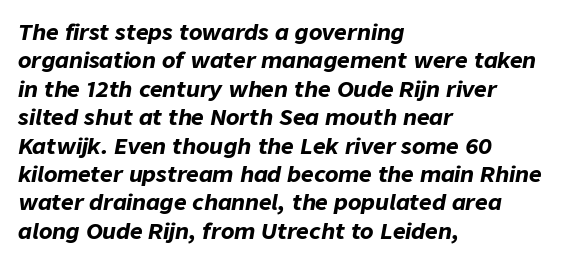
{"italic": "yes", "lean": "right", "slant_degrees": 9, "bold": "yes", "underline": "no", "align": "left", "line_spacing": "normal", "line_spacing_ratio": 1.29, "letter_spacing": "normal", "letter_spacing_em": 0.0, "glyph_px": 22}
